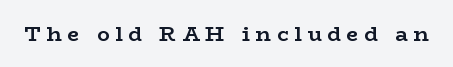
Q: Is the text bold? A: Yes.
Q: Is the text italic (slanted)? A: No, it is upright.
Q: Is the text underlined? A: No.
Q: Is the spacing between letters normal or unusually wide? A: Unusually wide.
